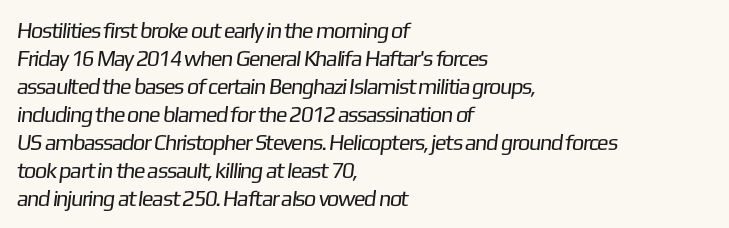
{"bold": "no", "underline": "no", "align": "left", "line_spacing": "normal", "line_spacing_ratio": 1.27, "letter_spacing": "normal", "letter_spacing_em": 0.0, "glyph_px": 22}
